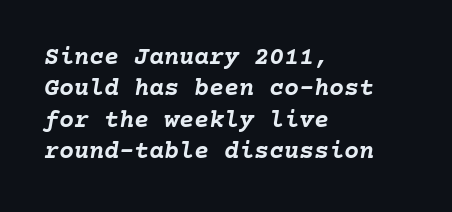
The image shows 25 px bold type, italic (leaning right); set left-aligned, normal line spacing (1.26x), normal letter spacing, not underlined.
